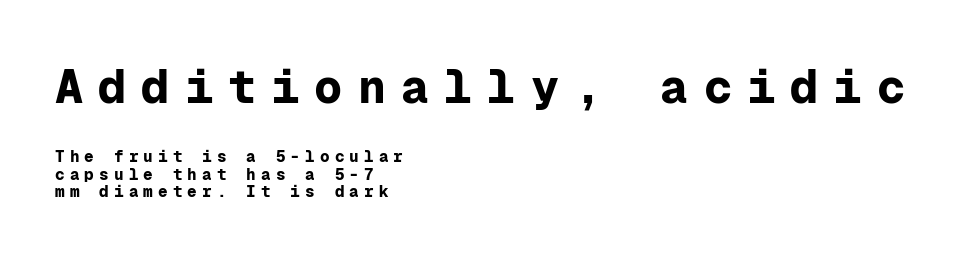
{"serif": "no", "italic": "no", "bold": "yes", "weight": "bold", "width": "normal", "stroke_contrast": "low", "x_height": "medium", "monospaced": "yes", "underline": "no", "align": "left", "line_spacing": "tight", "line_spacing_ratio": 1.11, "letter_spacing": "wide", "letter_spacing_em": 0.32, "larger_block": "first", "size_ratio": 2.94, "glyph_px": 47}
